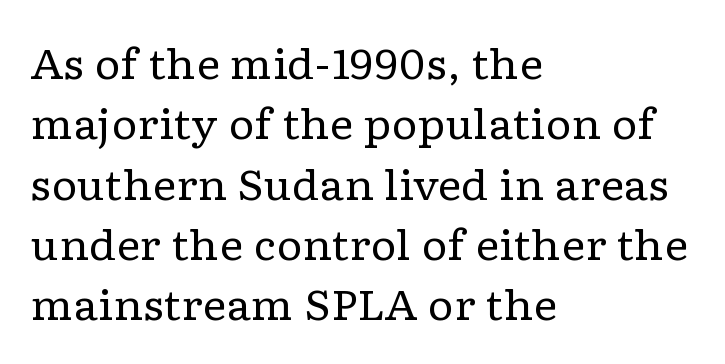
Layout note: lines flush left. Tall strokes in this sample are plumb rather than angled. Bare-footed words on every line. Between one letter and the next there's only the usual sliver of space. Honestly, the row spacing looks completely unremarkable. The passage shown is typed in a proportional face where columns would drift.
